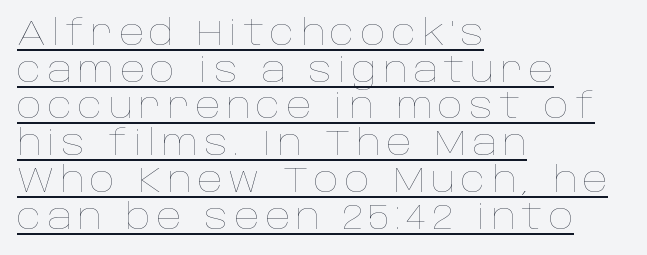
{"italic": "no", "bold": "no", "weight": "thin", "width": "normal", "stroke_contrast": "low", "x_height": "large", "monospaced": "no", "underline": "yes", "align": "left", "line_spacing": "tight", "line_spacing_ratio": 1.05, "glyph_px": 35}
